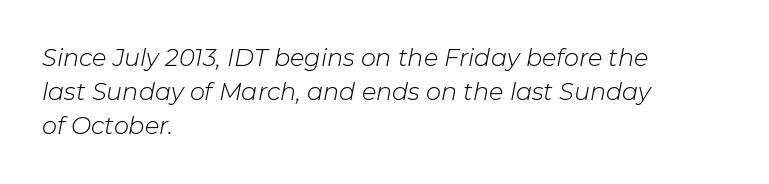
Rendered with sloped, italic letterforms. Observe the ordinary spacing: letters are neighbours, not strangers. Line starts are locked; line ends wander. Summary of weight: not heavy and not bold. Compared with typical paragraphs, the rows here are spaced about the same. Check the space under the baseline: it is left empty.
